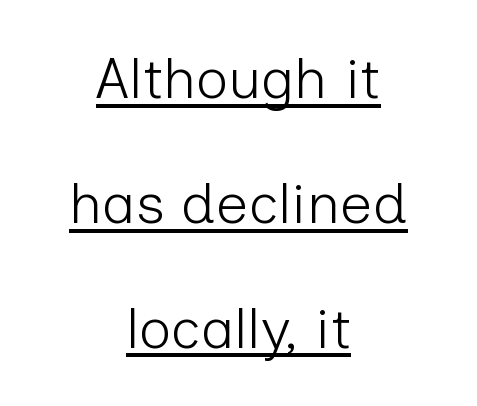
The type is set solid horizontally, with unmodified tracking. One glance says open: line gaps are wider than usual. You can tell from the bare stems that sans-serif type was used. Line starts and ends both wander, symmetrically. Unbolded letterforms with no extra heft. Tall strokes in this sample are plumb rather than angled.
